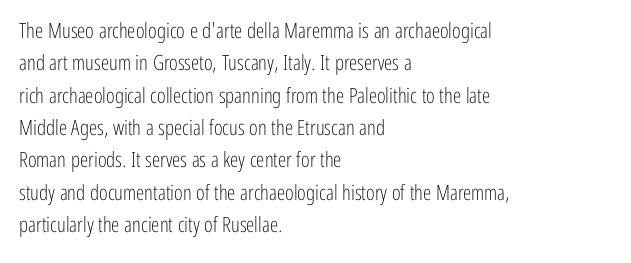
{"italic": "no", "bold": "no", "underline": "no", "align": "left", "line_spacing": "normal", "line_spacing_ratio": 1.54, "letter_spacing": "normal", "letter_spacing_em": 0.0, "glyph_px": 21}
